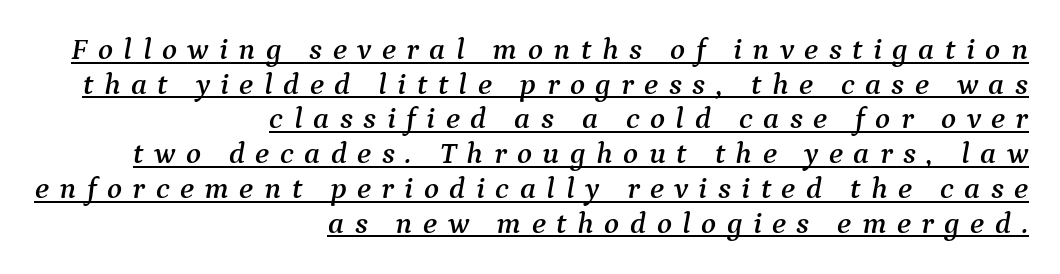
Does the leading feel generous? Not at all — it's pinched. Look at the bottom of the vertical strokes: they flare into serifs here. Tracking value appears strongly positive — letters spread wide. The lines are quadded right. Proportional: the letters do not fall into vertical columns. A typesetter would mark this as italic.
